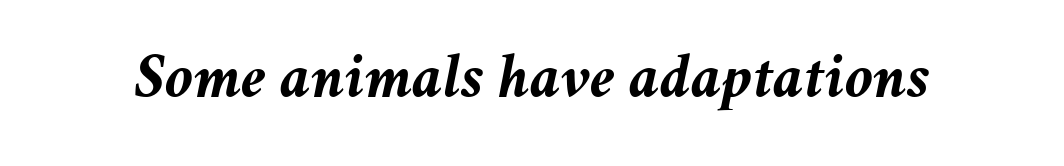
Q: Is the text bold? A: Yes.
Q: Is the text italic (slanted)? A: Yes, it leans right by about 11 degrees.
Q: Is the text underlined? A: No.
Q: Is the spacing between letters normal or unusually wide? A: Normal.
Q: Width (condensed, normal, or wide)? A: Normal.
Q: Stroke contrast? A: Medium.
Q: x-height? A: Medium.
Q: Monospaced? A: No.
